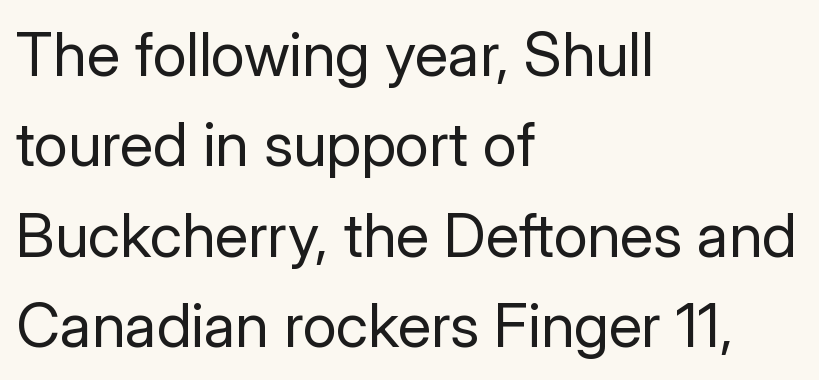
Q: Is the text bold? A: No.
Q: Is the text italic (slanted)? A: No, it is upright.
Q: Is the typeface a serif or a sans-serif typeface? A: Sans-serif.
Q: Is the text underlined? A: No.
Q: How is the paragraph aligned? A: Left-aligned.
Q: Is the spacing between letters normal or unusually wide? A: Normal.
Q: Is the spacing between lines tight, normal or loose? A: Normal.
Q: Width (condensed, normal, or wide)? A: Normal.
Q: Stroke contrast? A: Low.
Q: x-height? A: Medium.
Q: Monospaced? A: No.
